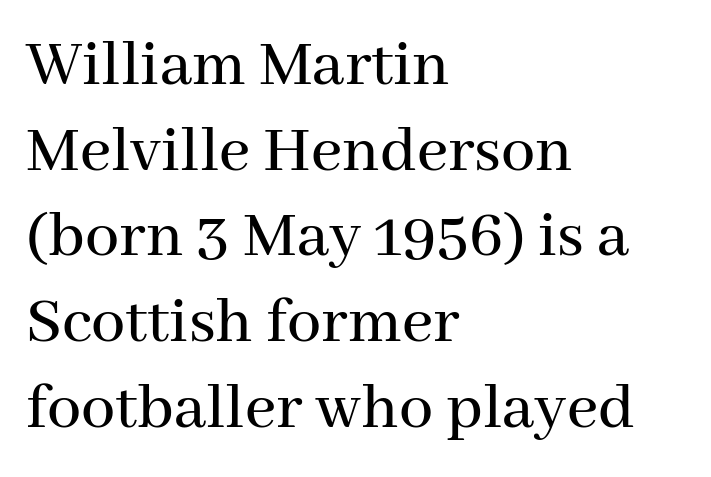
The image shows 68 px serif type, upright; set left-aligned, normal line spacing (1.26x), normal letter spacing, not underlined; medium stroke contrast and a medium x-height.
